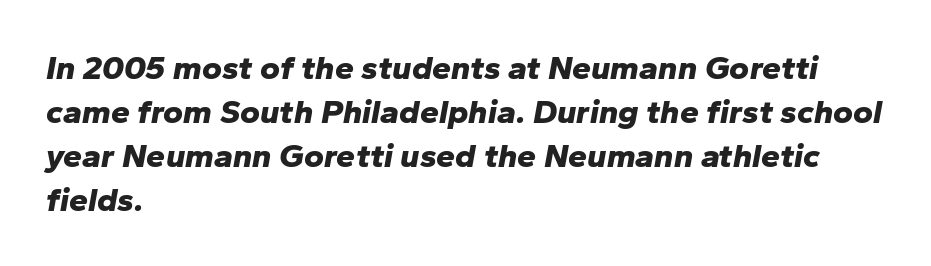
{"italic": "yes", "lean": "right", "slant_degrees": 10, "bold": "yes", "weight": "bold", "width": "normal", "stroke_contrast": "low", "x_height": "medium", "monospaced": "no", "underline": "no", "align": "left", "line_spacing": "normal", "line_spacing_ratio": 1.29, "letter_spacing": "normal", "letter_spacing_em": 0.0, "glyph_px": 34}
